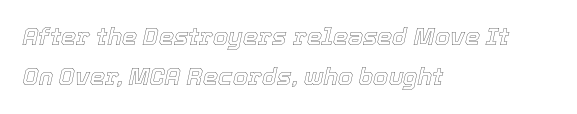
Q: Is the text italic (slanted)? A: Yes, it leans right by about 12 degrees.
Q: Is the text underlined? A: No.
Q: How is the paragraph aligned? A: Left-aligned.
Q: Is the spacing between letters normal or unusually wide? A: Normal.
Q: Is the spacing between lines tight, normal or loose? A: Normal.
